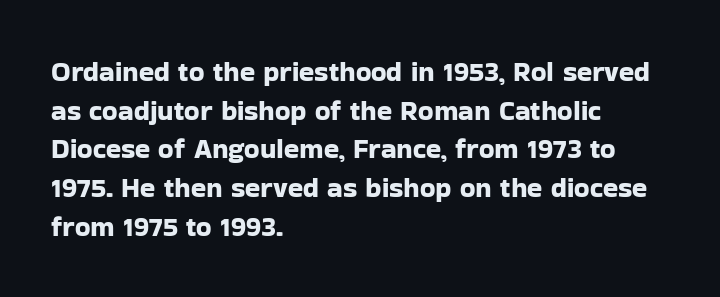
{"serif": "no", "italic": "no", "width": "normal", "stroke_contrast": "low", "x_height": "medium", "monospaced": "no", "underline": "no", "align": "left", "line_spacing": "normal", "line_spacing_ratio": 1.38, "letter_spacing": "normal", "letter_spacing_em": 0.0, "glyph_px": 28}
